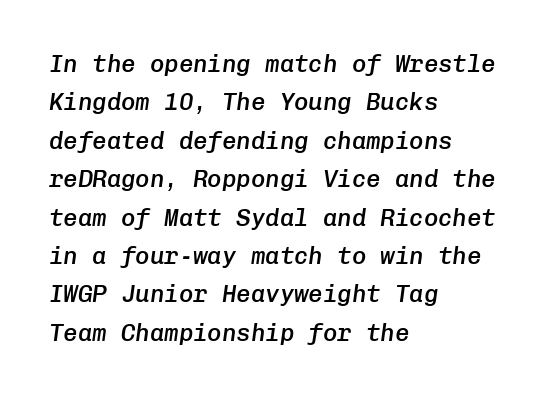
The image shows 24 px text type, italic (leaning right); set left-aligned, normal line spacing (1.6x), normal letter spacing, not underlined.
